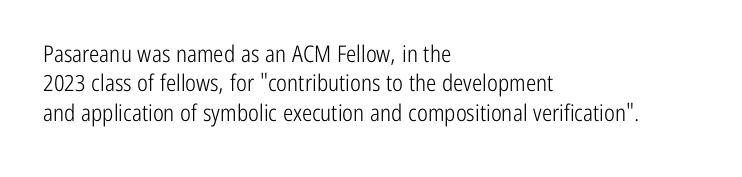
{"italic": "no", "bold": "no", "underline": "no", "align": "left", "line_spacing": "normal", "line_spacing_ratio": 1.28, "letter_spacing": "normal", "letter_spacing_em": 0.0, "glyph_px": 23}
